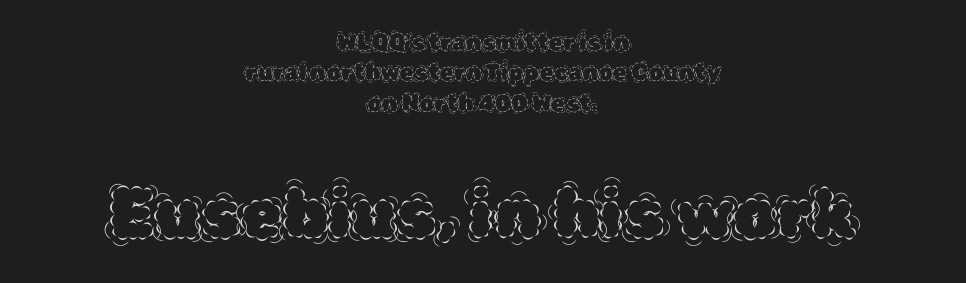
The image shows 68 px thin type, upright; set centered, normal line spacing (1.32x), normal letter spacing, not underlined; the second (bottom) block is 2.96x larger; a large x-height.
